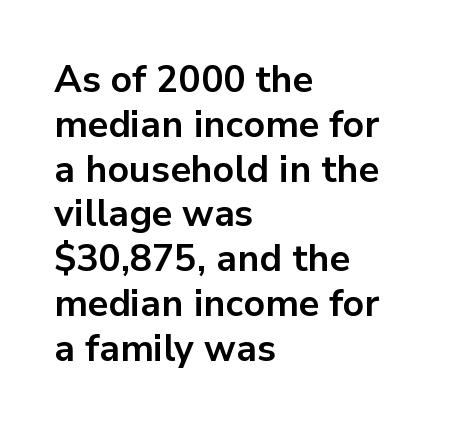
{"serif": "no", "italic": "no", "bold": "yes", "weight": "bold", "width": "normal", "stroke_contrast": "low", "x_height": "medium", "monospaced": "no", "underline": "no", "align": "left", "line_spacing_ratio": 1.21, "letter_spacing": "normal", "letter_spacing_em": 0.0, "glyph_px": 37}
